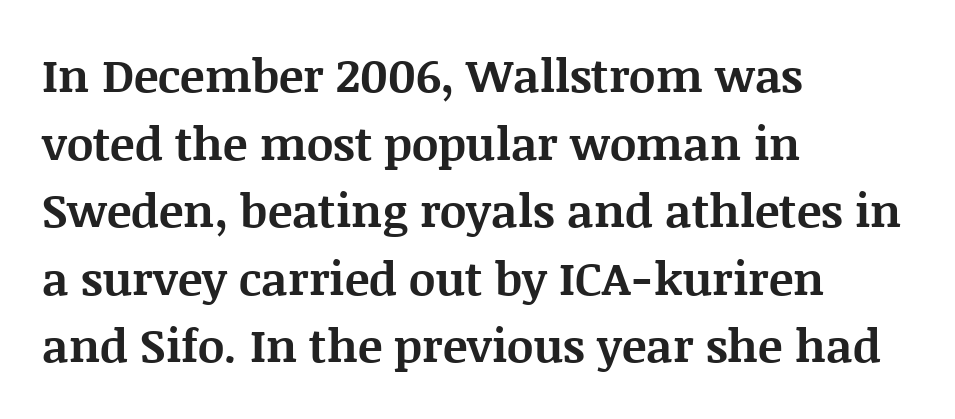
{"serif": "yes", "italic": "no", "bold": "yes", "weight": "bold", "width": "normal", "stroke_contrast": "medium", "x_height": "large", "monospaced": "no", "underline": "no", "align": "left", "line_spacing": "normal", "line_spacing_ratio": 1.47, "letter_spacing": "normal", "letter_spacing_em": 0.0, "glyph_px": 46}
